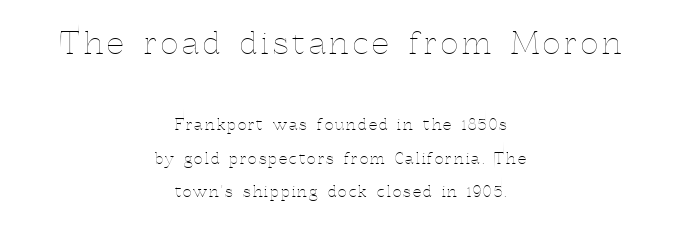
Q: Is the text bold? A: No.
Q: Is the text italic (slanted)? A: No, it is upright.
Q: Is the text underlined? A: No.
Q: How is the paragraph aligned? A: Centered.
Q: Is the spacing between lines tight, normal or loose? A: Loose.
Q: Which block of text is set in a larger size, the first (top) or the second (bottom)? A: The first (top) one.
Q: Width (condensed, normal, or wide)? A: Normal.
Q: x-height? A: Medium.
Q: Monospaced? A: No.
